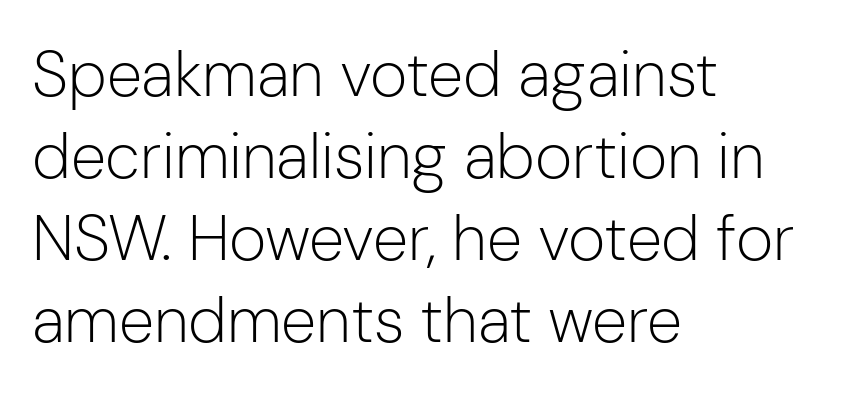
The image shows 64 px light sans-serif type, upright; set left-aligned, normal line spacing (1.28x), normal letter spacing, not underlined; low stroke contrast and a medium x-height.
